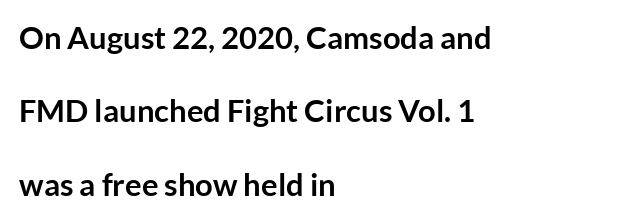
The image shows 31 px semibold sans-serif type, upright; set left-aligned, loose line spacing (2.37x), normal letter spacing, not underlined; low stroke contrast and a medium x-height.
